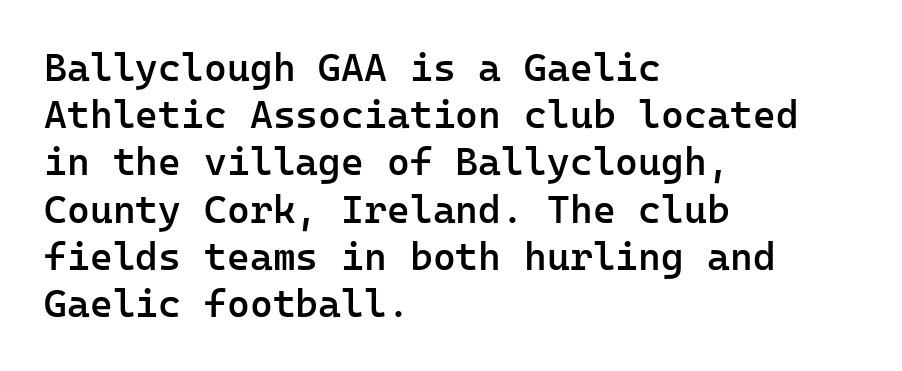
Q: Is the text bold? A: Semi-bold.
Q: Is the text italic (slanted)? A: No, it is upright.
Q: Is the typeface a serif or a sans-serif typeface? A: Sans-serif.
Q: Is the text underlined? A: No.
Q: How is the paragraph aligned? A: Left-aligned.
Q: Is the spacing between letters normal or unusually wide? A: Normal.
Q: Width (condensed, normal, or wide)? A: Normal.
Q: Stroke contrast? A: Low.
Q: x-height? A: Medium.
Q: Monospaced? A: Yes.
